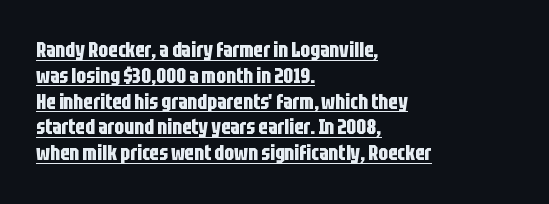
{"italic": "no", "bold": "yes", "underline": "yes", "align": "left", "line_spacing_ratio": 1.23, "letter_spacing": "normal", "letter_spacing_em": 0.0, "glyph_px": 21}
